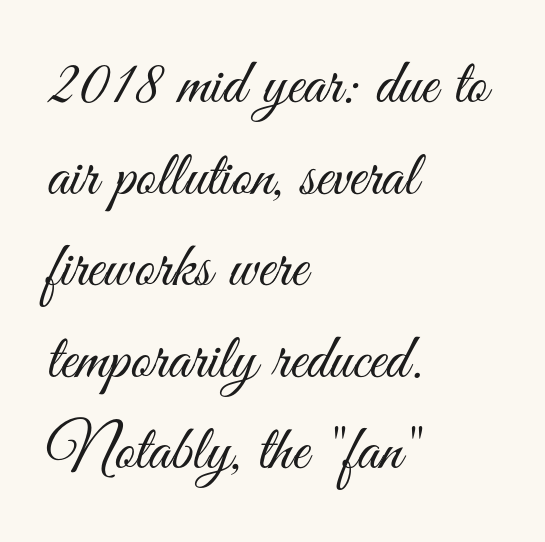
The leading is moderate, giving the passage an even texture. No letter is thick-stroked: the sample isn't bold. The paragraph shown leans on its left margin. Proportional: the letters do not fall into vertical columns. Has an underline been added? It has not.
